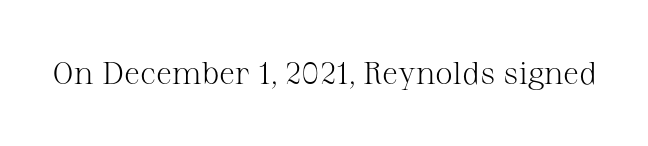
The image shows 32 px light serif type, upright; set normal letter spacing, not underlined; medium stroke contrast and a medium x-height.
